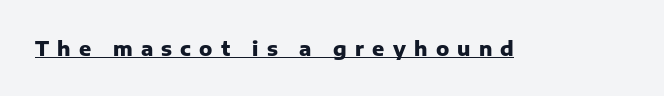
This is heavy type, rendered in bold. Substantial extra tracking has been applied to these lines. The face used here appears with an underline applied. Nope, not italic — everything's standing straight.
